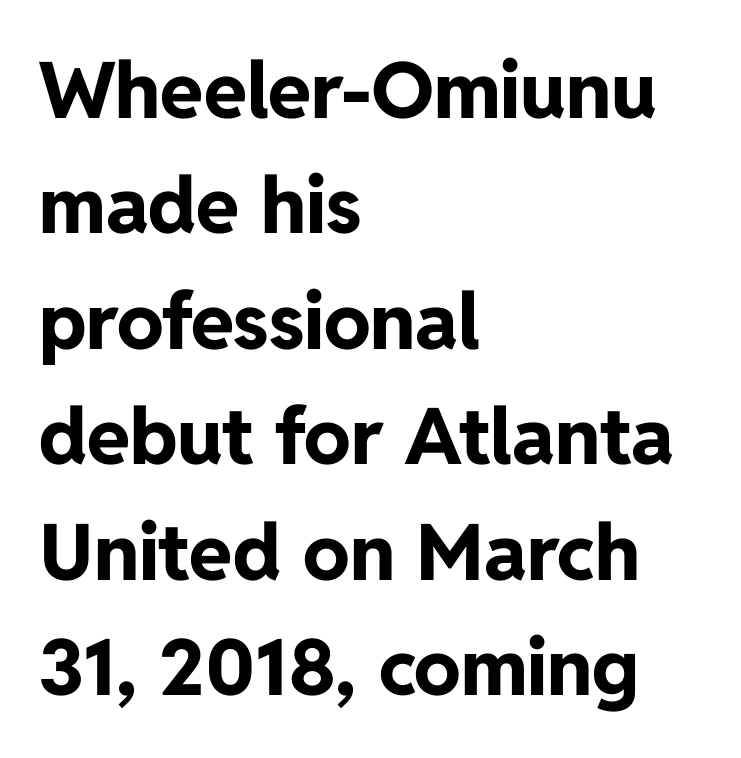
The image shows 78 px bold sans-serif type, upright; set left-aligned, normal line spacing (1.48x), normal letter spacing, not underlined; low stroke contrast and a medium x-height.
